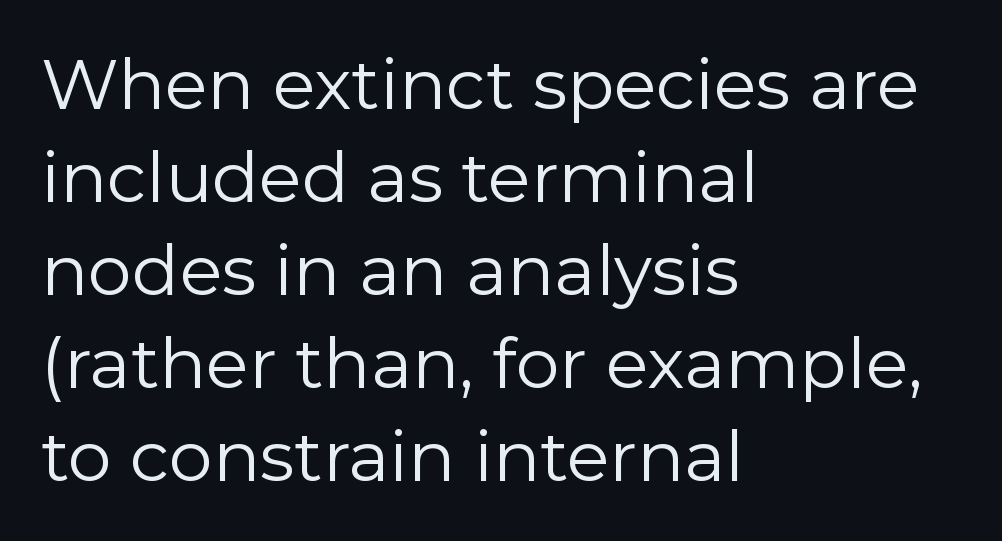
{"serif": "no", "italic": "no", "bold": "no", "weight": "regular", "width": "normal", "stroke_contrast": "low", "x_height": "medium", "monospaced": "no", "underline": "no", "align": "left", "line_spacing": "normal", "line_spacing_ratio": 1.33, "letter_spacing": "normal", "letter_spacing_em": 0.0, "glyph_px": 70}
